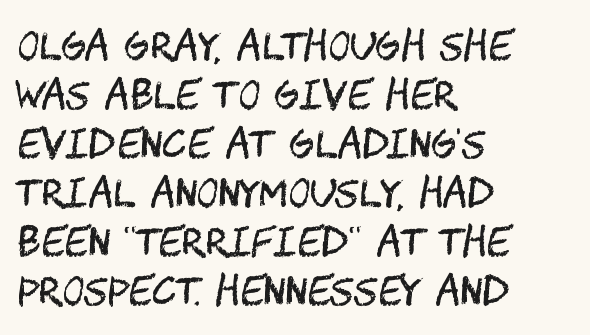
The image shows 38 px regular-weight, condensed sans-serif type, upright; set left-aligned, normal line spacing (1.29x), normal letter spacing, not underlined; medium stroke contrast and a large x-height.
